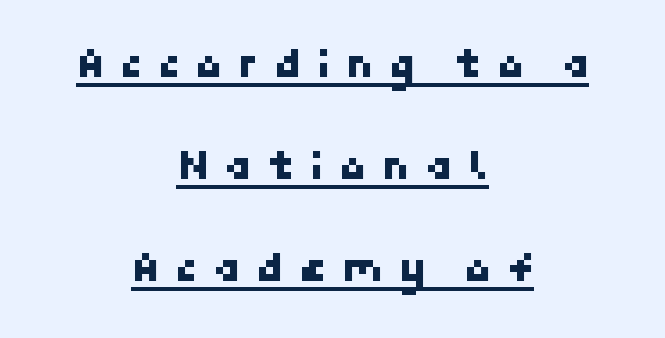
Has an underline been added? It has. Casual observation: everything's sitting right in the middle. The font family rendered here belongs to the sans-serif group. Look at the tracking — it's clearly loosened, letters drifting apart. Vertical spacing — loose.
